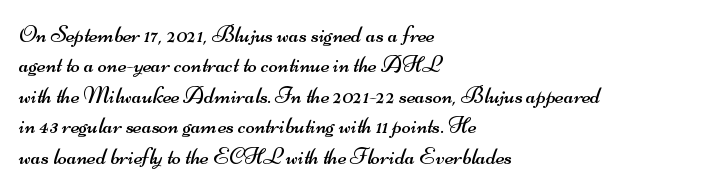
Q: Is the text bold? A: No.
Q: Is the text underlined? A: No.
Q: How is the paragraph aligned? A: Left-aligned.
Q: Is the spacing between letters normal or unusually wide? A: Normal.
Q: Is the spacing between lines tight, normal or loose? A: Normal.
